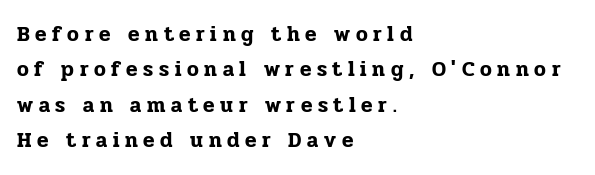
{"italic": "no", "underline": "no", "align": "left", "line_spacing": "normal", "line_spacing_ratio": 1.69, "letter_spacing": "wide", "letter_spacing_em": 0.27, "glyph_px": 21}
